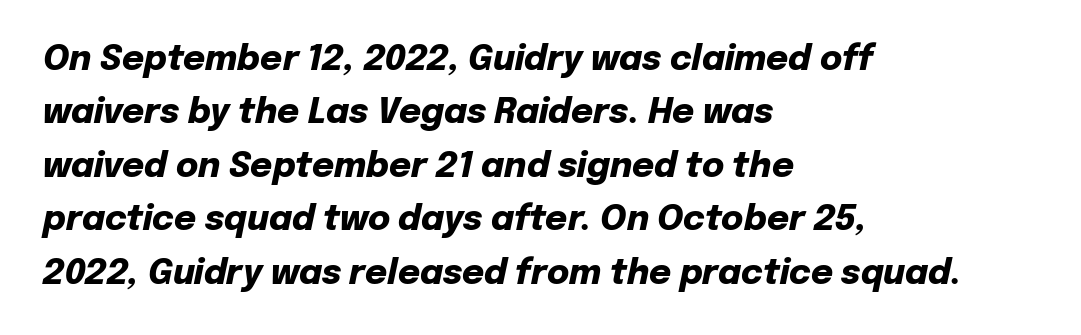
Q: Is the text bold? A: Yes.
Q: Is the text italic (slanted)? A: Yes, it leans right by about 12 degrees.
Q: Is the text underlined? A: No.
Q: How is the paragraph aligned? A: Left-aligned.
Q: Is the spacing between letters normal or unusually wide? A: Normal.
Q: Is the spacing between lines tight, normal or loose? A: Normal.
Q: Width (condensed, normal, or wide)? A: Normal.
Q: Stroke contrast? A: Low.
Q: x-height? A: Medium.
Q: Monospaced? A: No.
